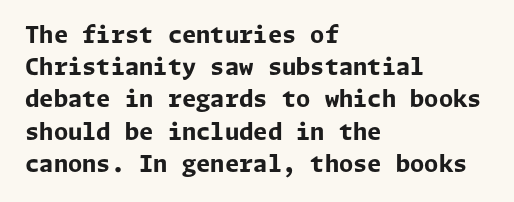
Teacher's note: observe the even left margin — that is flush-left alignment. Tracking here is standard; glyphs follow each other at the usual distance. Horizontal bands of white between lines are of average thickness. Is the type bold? Yes — the strokes are clearly thick and heavy. This is the regular roman posture of the typeface.
